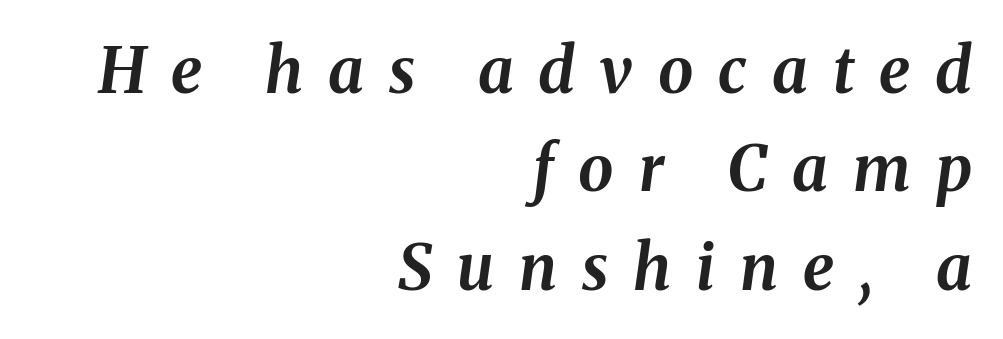
Q: Is the text bold? A: Yes.
Q: Is the text italic (slanted)? A: Yes, it leans right by about 8 degrees.
Q: Is the text underlined? A: No.
Q: How is the paragraph aligned? A: Right-aligned.
Q: Is the spacing between letters normal or unusually wide? A: Unusually wide.
Q: Is the spacing between lines tight, normal or loose? A: Normal.
Q: Width (condensed, normal, or wide)? A: Normal.
Q: Stroke contrast? A: Medium.
Q: x-height? A: Medium.
Q: Monospaced? A: No.
